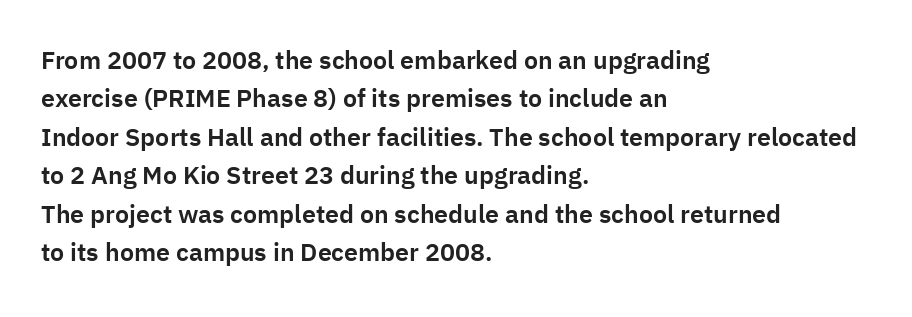
The image shows 25 px text type, upright; set left-aligned, normal line spacing (1.54x), normal letter spacing, not underlined.
